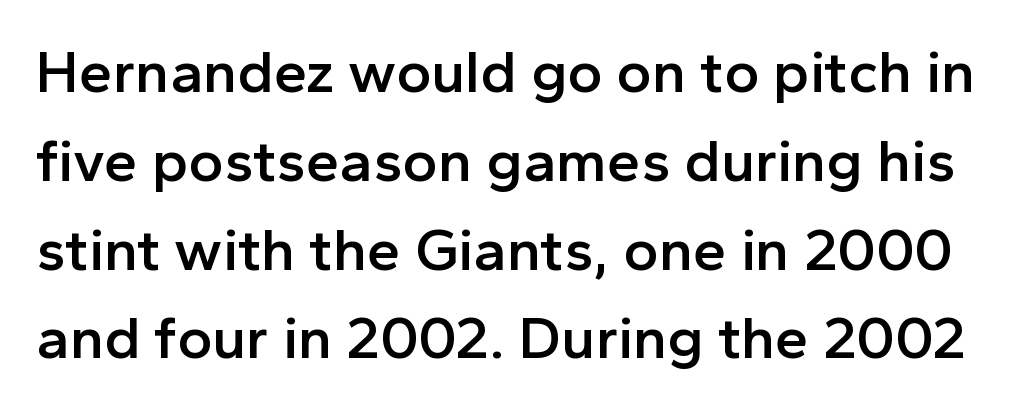
The image shows 60 px semibold sans-serif type, upright; set normal line spacing (1.48x), normal letter spacing, not underlined; a medium x-height.
